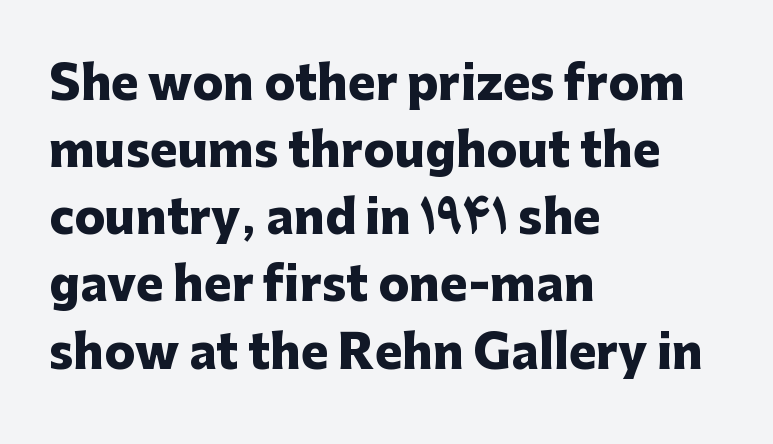
Q: Is the text bold? A: Yes.
Q: Is the text italic (slanted)? A: No, it is upright.
Q: Is the typeface a serif or a sans-serif typeface? A: Sans-serif.
Q: Is the text underlined? A: No.
Q: How is the paragraph aligned? A: Left-aligned.
Q: Is the spacing between letters normal or unusually wide? A: Normal.
Q: Is the spacing between lines tight, normal or loose? A: Normal.
Q: Width (condensed, normal, or wide)? A: Normal.
Q: Stroke contrast? A: Low.
Q: x-height? A: Medium.
Q: Monospaced? A: No.
